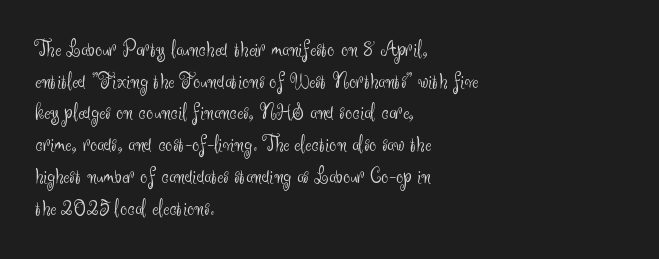
The image shows 23 px text type, upright; set left-aligned, normal line spacing (1.38x), normal letter spacing, not underlined.
